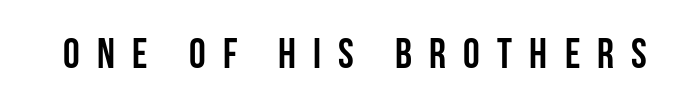
The image shows 42 px semibold, condensed sans-serif type, upright; set unusually wide letter spacing (+0.41 em), not underlined; low stroke contrast and a large x-height.
